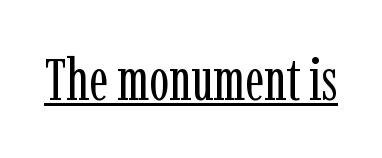
{"serif": "yes", "italic": "no", "bold": "no", "weight": "regular", "width": "condensed", "stroke_contrast": "low", "x_height": "medium", "monospaced": "no", "underline": "yes", "letter_spacing": "normal", "letter_spacing_em": 0.0, "glyph_px": 59}
